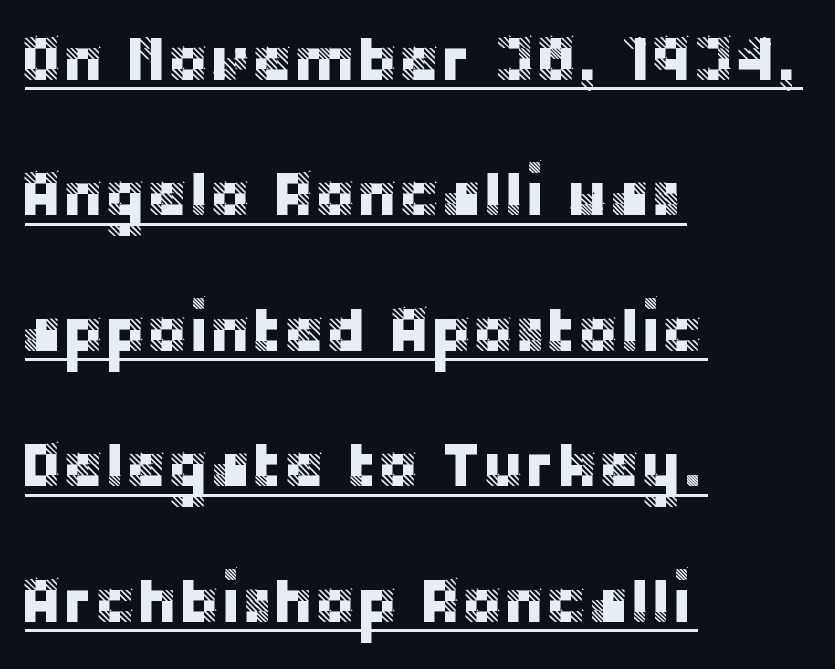
The image shows 63 px sans-serif type, upright; set left-aligned, loose line spacing (2.15x), normal letter spacing, underlined; low stroke contrast and a large x-height.
